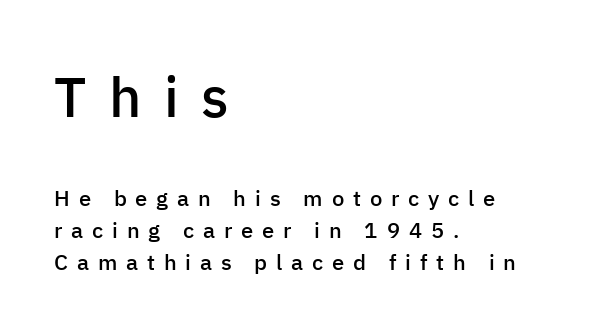
{"serif": "no", "italic": "no", "bold": "semi", "weight": "semibold", "width": "normal", "stroke_contrast": "low", "x_height": "medium", "monospaced": "no", "underline": "no", "align": "left", "line_spacing": "normal", "line_spacing_ratio": 1.46, "letter_spacing": "wide", "letter_spacing_em": 0.4, "larger_block": "first", "size_ratio": 2.55, "glyph_px": 56}
